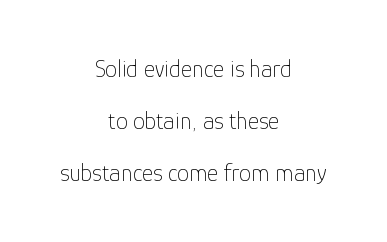
In CSS terms this would be text-align: center. Interline gaps are noticeably wide in this sample. Between one letter and the next there's only the usual sliver of space. The gap between lines stays unmarked. Posture: vertical.
